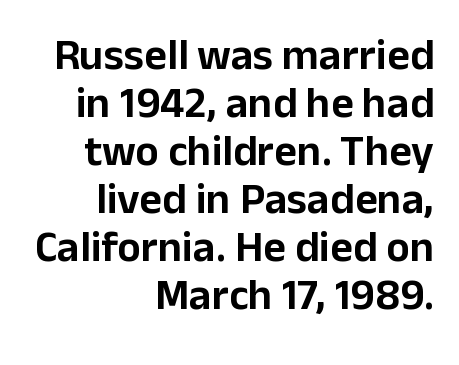
A roman cut, with each character standing at attention. The rendering uses a small line-height, squeezing the rows. The letters advance in unequal steps, a hallmark of proportional type. Beneath every word, the page is bare. The letterforms sit shoulder to shoulder at normal distance. Compared with a flush-left layout, this one pins lines to the opposite, right side.
